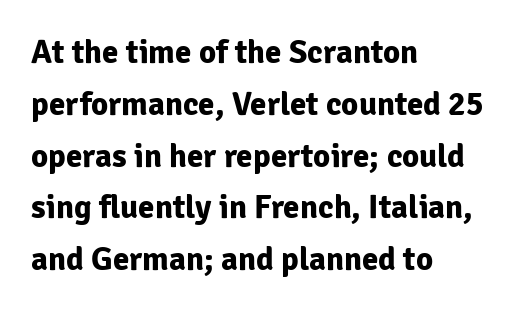
Q: Is the text bold? A: Yes.
Q: Is the text italic (slanted)? A: No, it is upright.
Q: Is the typeface a serif or a sans-serif typeface? A: Sans-serif.
Q: Is the text underlined? A: No.
Q: How is the paragraph aligned? A: Left-aligned.
Q: Is the spacing between letters normal or unusually wide? A: Normal.
Q: Is the spacing between lines tight, normal or loose? A: Normal.
Q: Width (condensed, normal, or wide)? A: Normal.
Q: Stroke contrast? A: Low.
Q: x-height? A: Medium.
Q: Monospaced? A: No.
